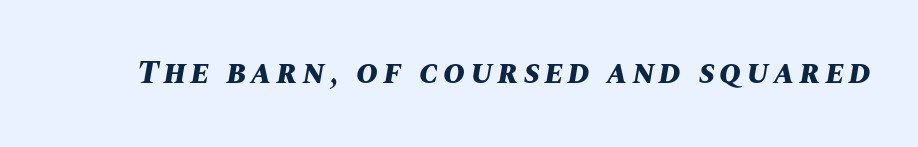
The image shows 33 px bold type, italic (leaning right); set not underlined; medium stroke contrast and a large x-height.
